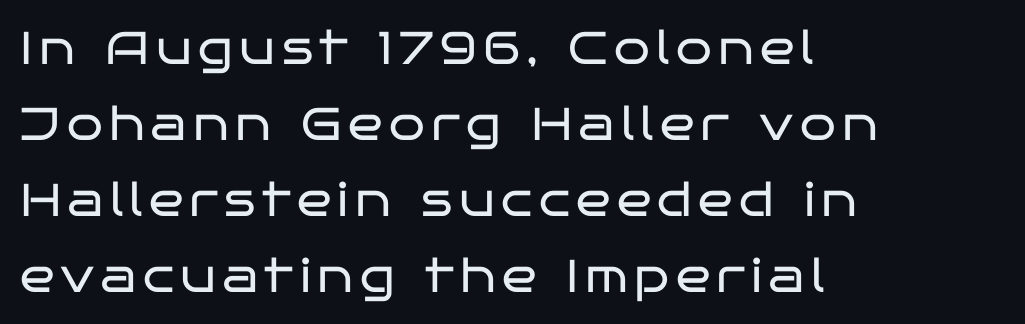
The image shows 46 px regular-weight, wide sans-serif type, upright; set left-aligned, normal line spacing (1.65x), not underlined; low stroke contrast and a large x-height.
